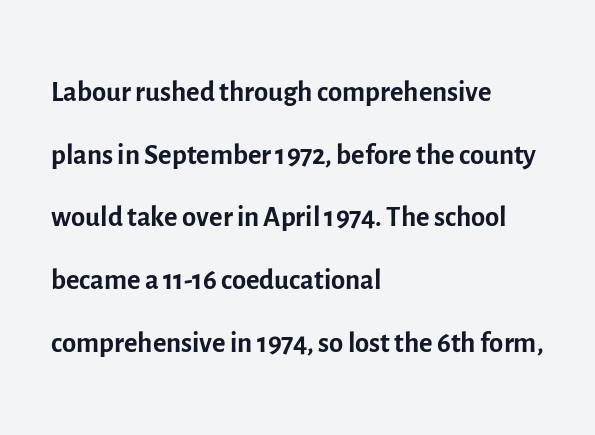
{"serif": "no", "italic": "no", "bold": "no", "weight": "regular", "width": "normal", "x_height": "medium", "monospaced": "no", "underline": "no", "align": "left", "line_spacing": "normal", "line_spacing_ratio": 1.53, "letter_spacing": "normal", "letter_spacing_em": 0.0, "glyph_px": 41}
